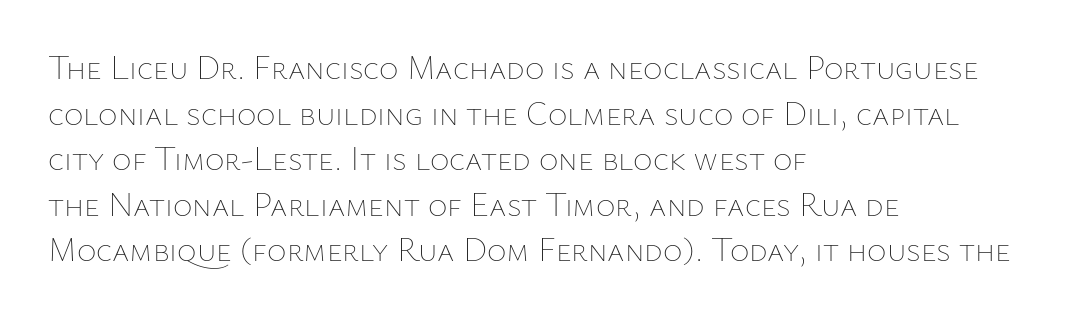
The image shows 33 px thin type, upright; set left-aligned, normal line spacing (1.38x), normal letter spacing, not underlined; low stroke contrast and a medium x-height.
